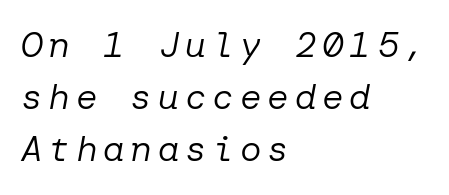
The face used here has a pronounced slope to its letters. Stems here are at most as thick as an everyday book face. Reading down the block, your eye returns to a fixed left position each line. The area under the type is left untouched.
